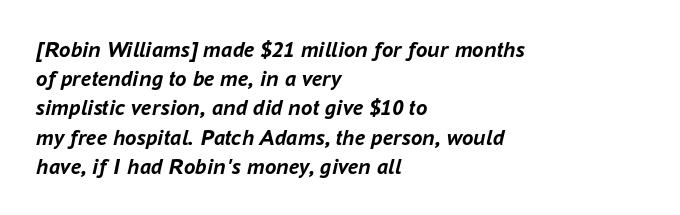
{"italic": "yes", "lean": "right", "slant_degrees": 16, "bold": "yes", "underline": "no", "align": "left", "line_spacing": "normal", "line_spacing_ratio": 1.27, "letter_spacing": "normal", "letter_spacing_em": 0.0, "glyph_px": 23}
